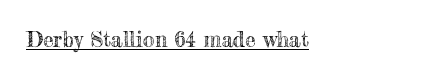
Q: Is the text italic (slanted)? A: No, it is upright.
Q: Is the text underlined? A: Yes.
Q: How is the paragraph aligned? A: Left-aligned.
Q: Is the spacing between letters normal or unusually wide? A: Normal.
